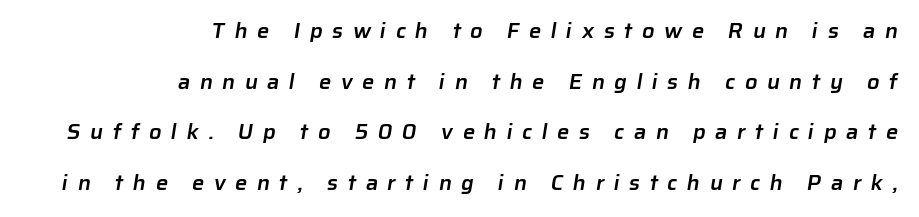
{"bold": "semi", "underline": "no", "align": "right", "line_spacing": "loose", "line_spacing_ratio": 2.3, "letter_spacing": "wide", "letter_spacing_em": 0.43, "glyph_px": 22}
